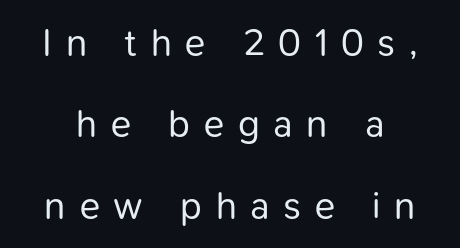
Q: Is the text bold? A: No.
Q: Is the text italic (slanted)? A: No, it is upright.
Q: Is the typeface a serif or a sans-serif typeface? A: Sans-serif.
Q: Is the text underlined? A: No.
Q: Is the spacing between letters normal or unusually wide? A: Unusually wide.
Q: Is the spacing between lines tight, normal or loose? A: Loose.
Q: Width (condensed, normal, or wide)? A: Normal.
Q: Stroke contrast? A: Low.
Q: x-height? A: Medium.
Q: Monospaced? A: No.
